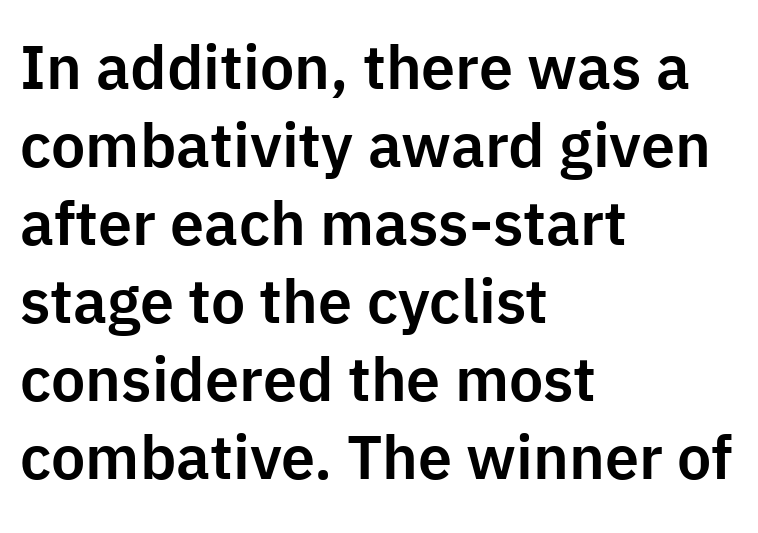
Q: Is the text italic (slanted)? A: No, it is upright.
Q: Is the typeface a serif or a sans-serif typeface? A: Sans-serif.
Q: Is the text underlined? A: No.
Q: How is the paragraph aligned? A: Left-aligned.
Q: Is the spacing between letters normal or unusually wide? A: Normal.
Q: Is the spacing between lines tight, normal or loose? A: Normal.
Q: Width (condensed, normal, or wide)? A: Normal.
Q: Stroke contrast? A: Low.
Q: x-height? A: Medium.
Q: Monospaced? A: No.
